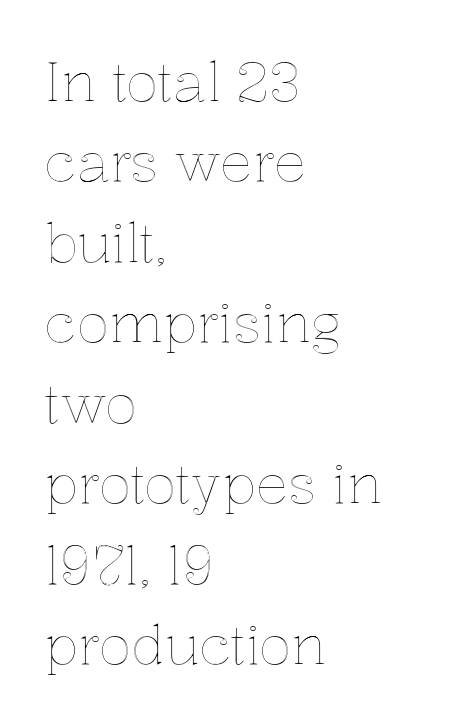
{"italic": "no", "width": "normal", "x_height": "medium", "monospaced": "no", "underline": "no", "align": "left", "line_spacing": "normal", "line_spacing_ratio": 1.49, "letter_spacing": "normal", "letter_spacing_em": 0.0, "glyph_px": 54}
